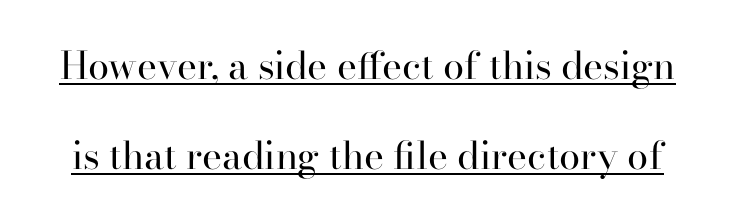
Q: Is the text bold? A: No.
Q: Is the text italic (slanted)? A: No, it is upright.
Q: Is the typeface a serif or a sans-serif typeface? A: Serif.
Q: Is the text underlined? A: Yes.
Q: Is the spacing between letters normal or unusually wide? A: Normal.
Q: Is the spacing between lines tight, normal or loose? A: Loose.
Q: Width (condensed, normal, or wide)? A: Normal.
Q: Stroke contrast? A: High.
Q: x-height? A: Small.
Q: Monospaced? A: No.
